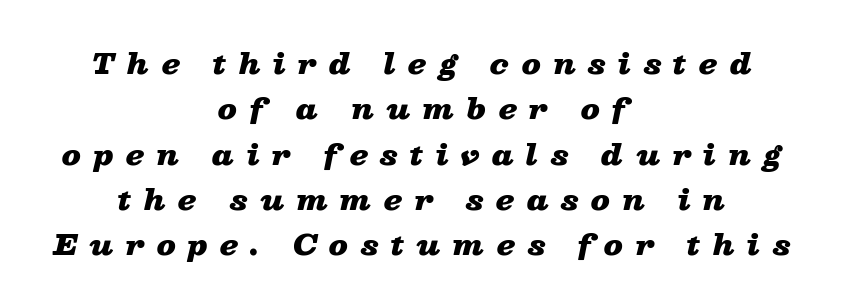
Q: Is the text bold? A: Yes.
Q: Is the text italic (slanted)? A: Yes, it leans right by about 13 degrees.
Q: Is the text underlined? A: No.
Q: How is the paragraph aligned? A: Centered.
Q: Is the spacing between letters normal or unusually wide? A: Unusually wide.
Q: Is the spacing between lines tight, normal or loose? A: Normal.
Q: Width (condensed, normal, or wide)? A: Wide.
Q: Stroke contrast? A: Low.
Q: x-height? A: Medium.
Q: Monospaced? A: No.
